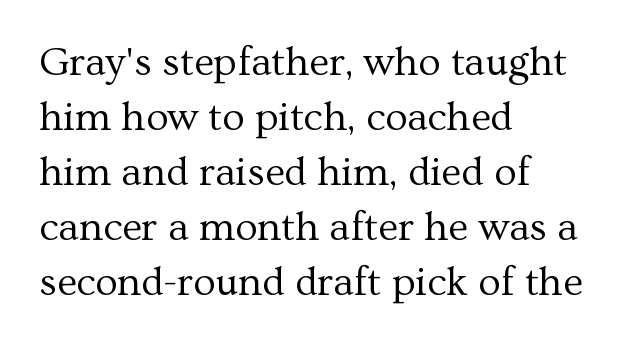
{"serif": "yes", "italic": "no", "bold": "no", "weight": "regular", "width": "normal", "stroke_contrast": "medium", "x_height": "medium", "monospaced": "no", "underline": "no", "align": "left", "line_spacing": "normal", "line_spacing_ratio": 1.34, "letter_spacing": "normal", "letter_spacing_em": 0.0, "glyph_px": 41}
